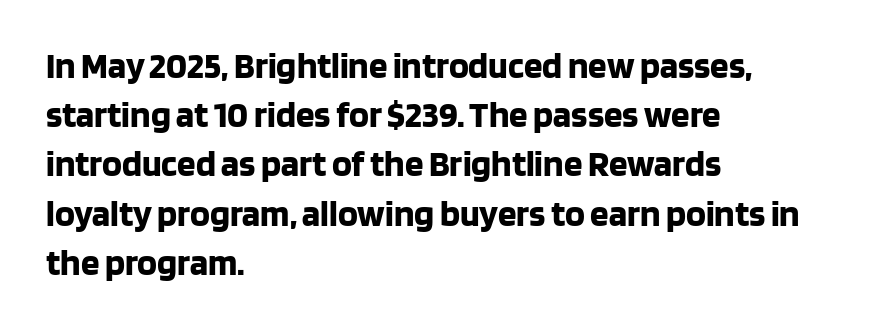
The image shows 37 px bold sans-serif type, upright; set left-aligned, normal line spacing (1.33x), normal letter spacing, not underlined; low stroke contrast and a large x-height.
